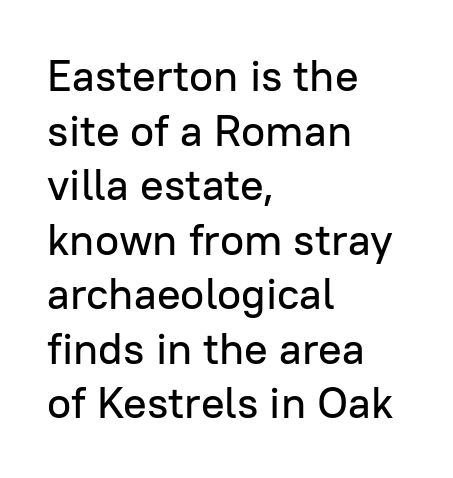
{"serif": "no", "italic": "no", "width": "normal", "stroke_contrast": "low", "x_height": "medium", "monospaced": "no", "underline": "no", "align": "left", "line_spacing_ratio": 1.24, "letter_spacing": "normal", "letter_spacing_em": 0.0, "glyph_px": 44}
